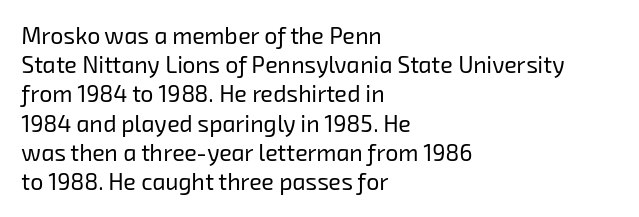
{"bold": "no", "underline": "no", "align": "left", "line_spacing": "normal", "line_spacing_ratio": 1.27, "letter_spacing": "normal", "letter_spacing_em": 0.0, "glyph_px": 23}
